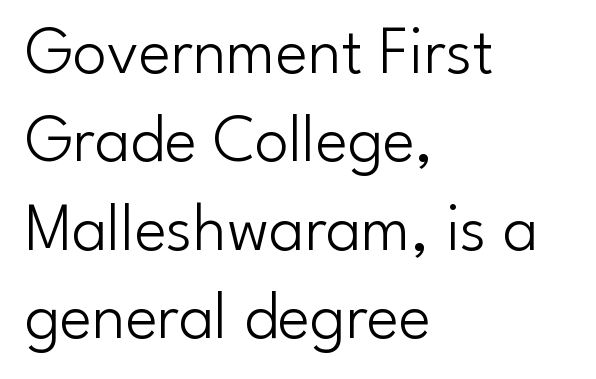
The image shows 68 px light sans-serif type, upright; set left-aligned, normal line spacing (1.3x), normal letter spacing, not underlined; low stroke contrast and a small x-height.
